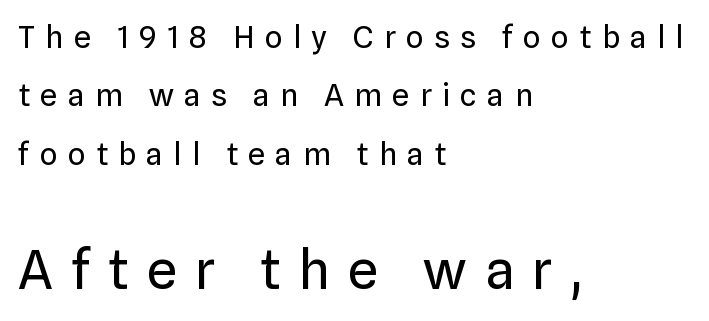
{"serif": "no", "italic": "no", "bold": "no", "weight": "regular", "width": "normal", "stroke_contrast": "low", "x_height": "medium", "monospaced": "no", "underline": "no", "align": "left", "line_spacing_ratio": 1.88, "letter_spacing": "wide", "letter_spacing_em": 0.33, "larger_block": "second", "size_ratio": 1.74, "glyph_px": 54}
